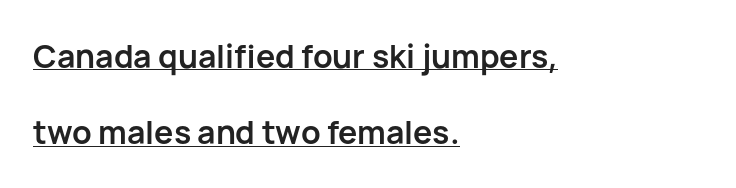
A typographer would call this underscored text. Nobody touched the tracking dial on this one. In terms of posture, this sample is upright. This sample has the flowing, uneven cadence of proportional lettering. Summary of vertical rhythm: relaxed, with wide interline spacing. Layout note: lines flush left.
